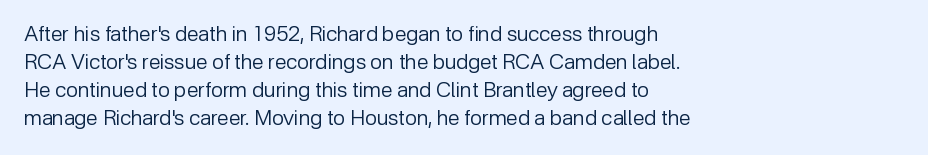
Visually the block forms a straight wall on the left and a jagged coastline on the right. Style check: upright. Bold? No — there's no thickening of the strokes. Notice how descenders clear the ascenders below comfortably — that's standard leading. Each word holds together tightly as a unit, with standard inter-letter gaps.
